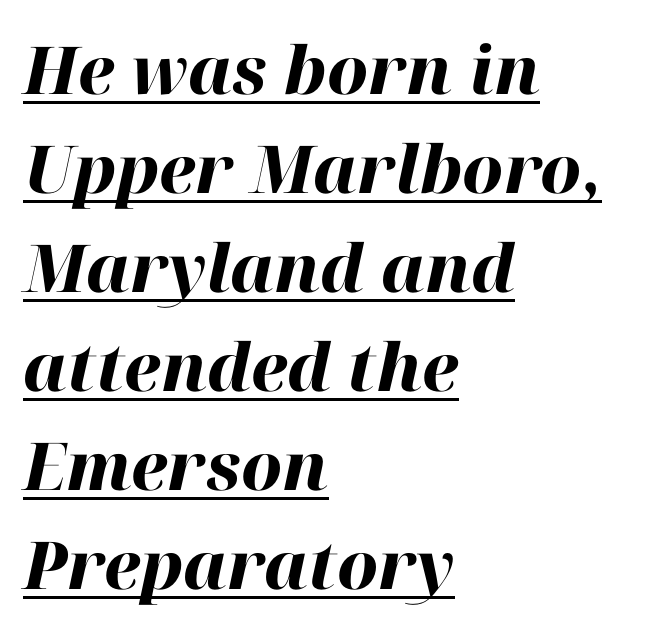
{"italic": "yes", "lean": "right", "slant_degrees": 12, "bold": "yes", "weight": "heavy", "width": "normal", "stroke_contrast": "high", "x_height": "medium", "monospaced": "no", "underline": "yes", "align": "left", "line_spacing": "normal", "line_spacing_ratio": 1.5, "letter_spacing": "normal", "letter_spacing_em": 0.0, "glyph_px": 66}
